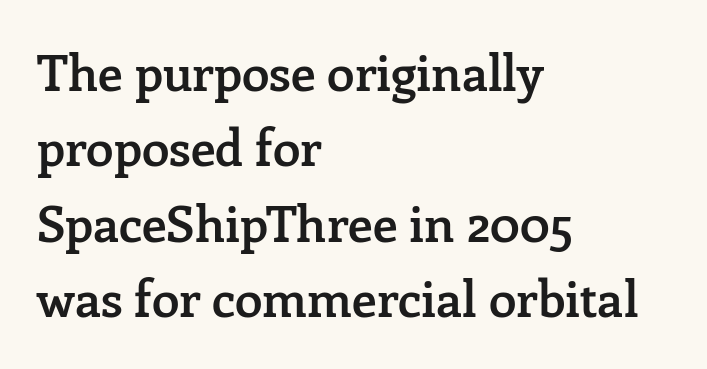
{"serif": "yes", "italic": "no", "bold": "semi", "weight": "semibold", "width": "normal", "stroke_contrast": "low", "x_height": "medium", "monospaced": "no", "underline": "no", "align": "left", "line_spacing": "normal", "line_spacing_ratio": 1.51, "letter_spacing": "normal", "letter_spacing_em": 0.0, "glyph_px": 50}
